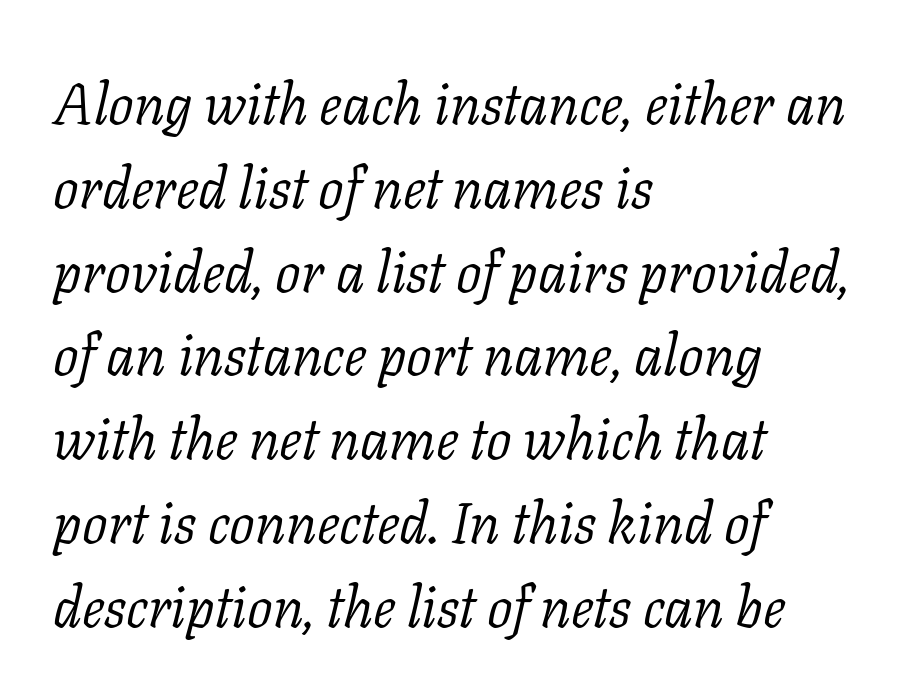
{"serif": "yes", "italic": "yes", "lean": "right", "slant_degrees": 11, "bold": "no", "weight": "light", "width": "normal", "stroke_contrast": "low", "x_height": "medium", "monospaced": "no", "underline": "no", "align": "left", "line_spacing": "normal", "line_spacing_ratio": 1.47, "letter_spacing": "normal", "letter_spacing_em": 0.0, "glyph_px": 57}
